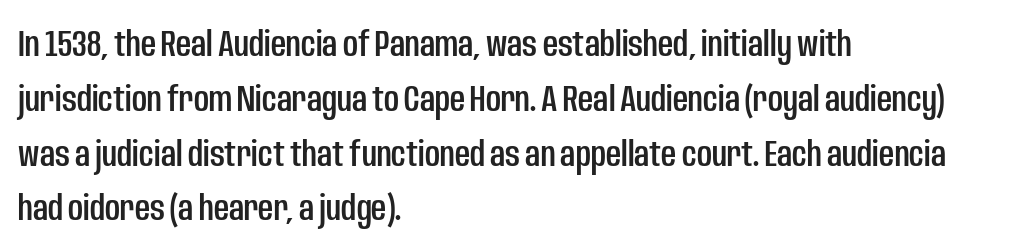
The image shows 37 px condensed sans-serif type, upright; set left-aligned, normal line spacing (1.48x), normal letter spacing, not underlined; low stroke contrast and a large x-height.
